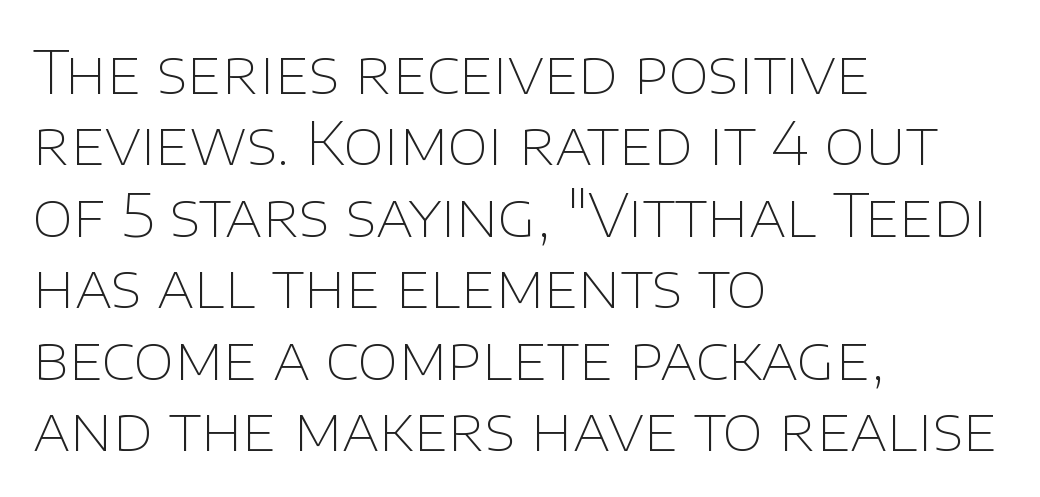
{"serif": "no", "italic": "no", "bold": "no", "weight": "thin", "width": "normal", "stroke_contrast": "low", "x_height": "large", "monospaced": "no", "underline": "no", "align": "left", "line_spacing_ratio": 1.21, "letter_spacing": "normal", "letter_spacing_em": 0.0, "glyph_px": 59}
